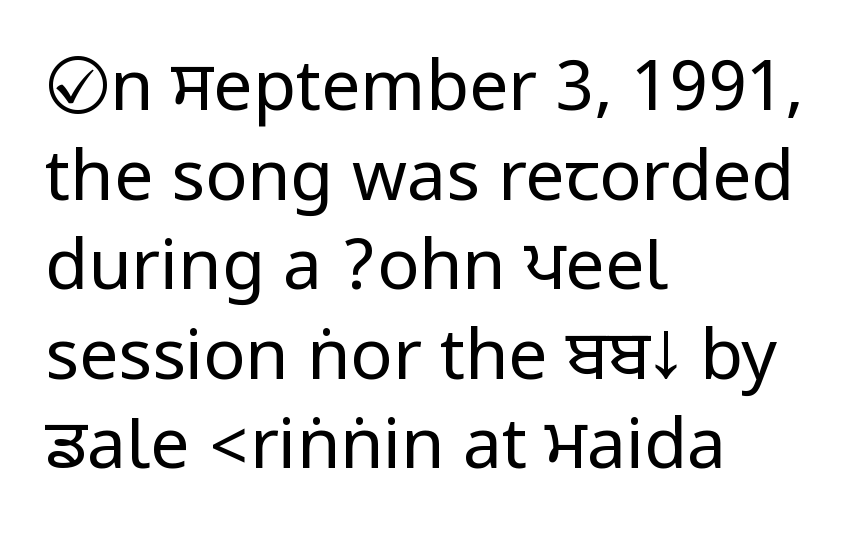
The image shows 70 px regular-weight, condensed sans-serif type, upright; set left-aligned, normal line spacing (1.28x), normal letter spacing, not underlined; low stroke contrast.
